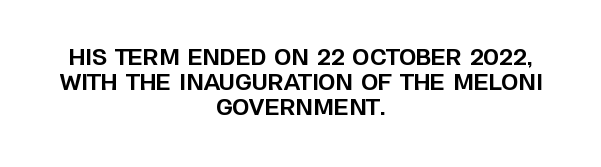
This is the regular roman posture of the typeface. Observe the ordinary spacing: letters are neighbours, not strangers. This rendering features lettering with no underline. Plenty of ink on the page — the face is bold. The lines are quadded center. The designer dialed line spacing down below the default.
